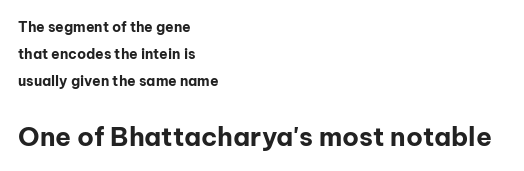
The image shows 26 px bold type, upright; set left-aligned, loose line spacing (1.93x), normal letter spacing, not underlined; the second (bottom) block is 1.86x larger.
